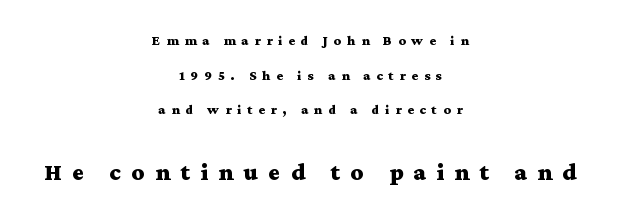
Q: Is the text bold? A: Yes.
Q: Is the text italic (slanted)? A: No, it is upright.
Q: Is the text underlined? A: No.
Q: How is the paragraph aligned? A: Centered.
Q: Is the spacing between letters normal or unusually wide? A: Unusually wide.
Q: Is the spacing between lines tight, normal or loose? A: Loose.
Q: Which block of text is set in a larger size, the first (top) or the second (bottom)? A: The second (bottom) one.
